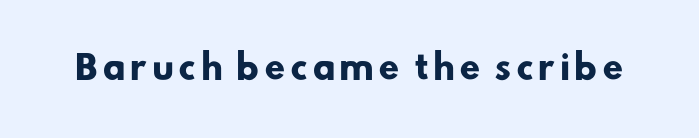
Rule under the text: the space is simply empty. Is this a fixed-width face? No — the glyphs have proportional, varying widths. Typographically, this falls in the sans-serif category. Heft: maximum for text — a bold.
